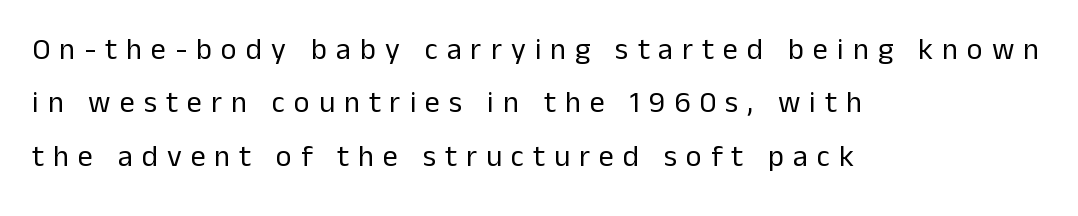
Q: Is the text bold? A: No.
Q: Is the text italic (slanted)? A: No, it is upright.
Q: Is the typeface a serif or a sans-serif typeface? A: Sans-serif.
Q: Is the text underlined? A: No.
Q: How is the paragraph aligned? A: Left-aligned.
Q: Is the spacing between letters normal or unusually wide? A: Unusually wide.
Q: Width (condensed, normal, or wide)? A: Normal.
Q: Stroke contrast? A: Low.
Q: x-height? A: Medium.
Q: Monospaced? A: No.
